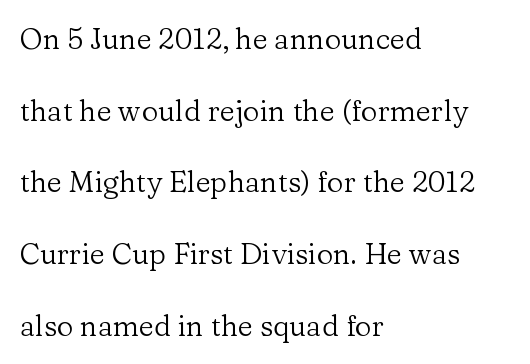
{"serif": "yes", "italic": "no", "bold": "no", "weight": "regular", "width": "normal", "stroke_contrast": "low", "x_height": "medium", "monospaced": "no", "underline": "no", "align": "left", "line_spacing": "loose", "line_spacing_ratio": 2.47, "letter_spacing": "normal", "letter_spacing_em": 0.0, "glyph_px": 29}
